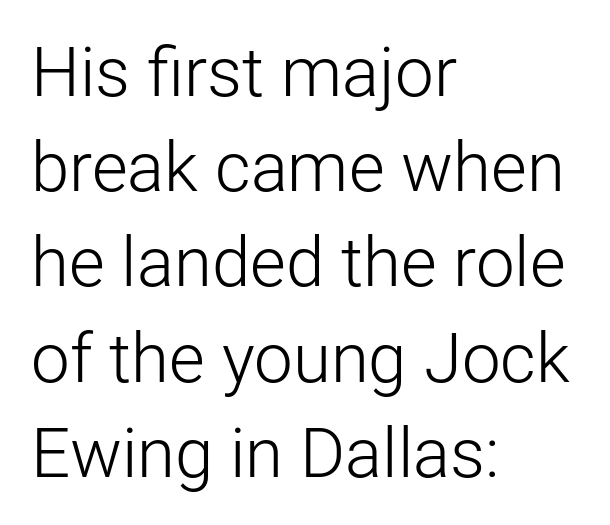
Q: Is the text bold? A: No.
Q: Is the text italic (slanted)? A: No, it is upright.
Q: Is the typeface a serif or a sans-serif typeface? A: Sans-serif.
Q: Is the text underlined? A: No.
Q: How is the paragraph aligned? A: Left-aligned.
Q: Is the spacing between letters normal or unusually wide? A: Normal.
Q: Is the spacing between lines tight, normal or loose? A: Normal.
Q: Width (condensed, normal, or wide)? A: Normal.
Q: Stroke contrast? A: Low.
Q: x-height? A: Medium.
Q: Monospaced? A: No.
